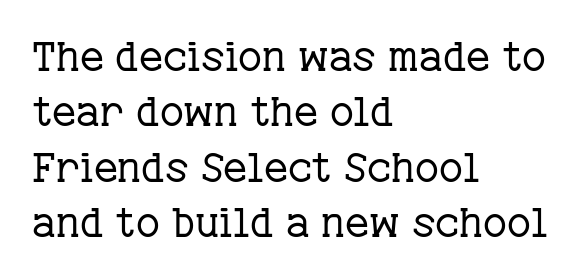
{"serif": "yes", "italic": "no", "bold": "no", "weight": "regular", "width": "normal", "stroke_contrast": "low", "x_height": "medium", "monospaced": "no", "underline": "no", "align": "left", "line_spacing": "normal", "line_spacing_ratio": 1.35, "letter_spacing": "normal", "letter_spacing_em": 0.0, "glyph_px": 41}
